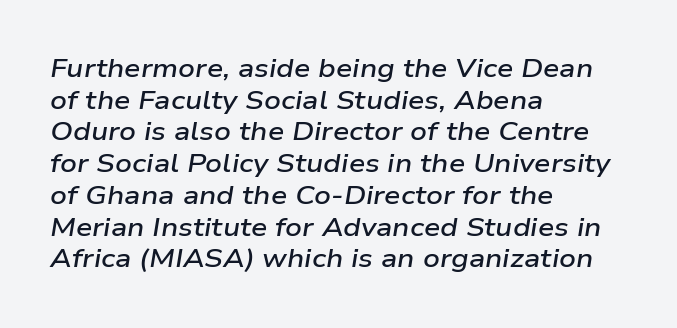
Q: Is the text bold? A: Semi-bold.
Q: Is the text italic (slanted)? A: Yes, it leans right by about 9 degrees.
Q: Is the text underlined? A: No.
Q: How is the paragraph aligned? A: Left-aligned.
Q: Is the spacing between letters normal or unusually wide? A: Normal.
